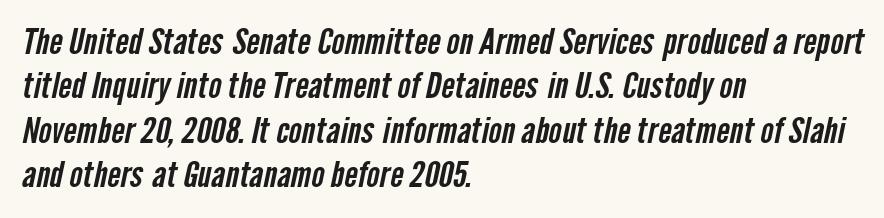
The image shows 35 px condensed sans-serif type; set left-aligned, normal line spacing (1.27x), normal letter spacing, not underlined; low stroke contrast and a medium x-height.
